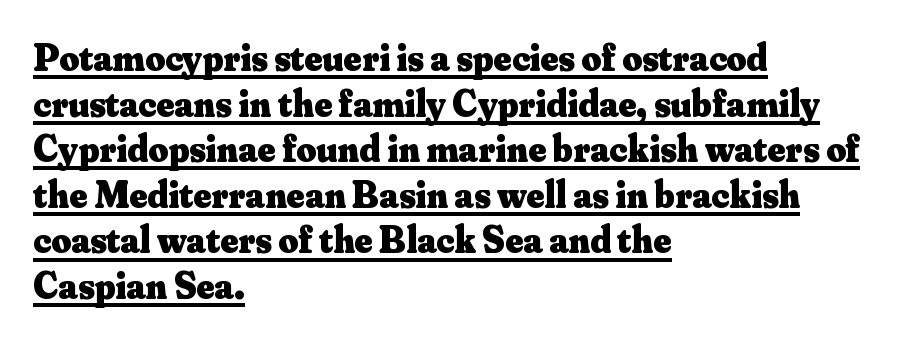
The image shows 38 px heavy serif type, upright; set left-aligned, line spacing 1.2x, normal letter spacing, underlined; medium stroke contrast and a small x-height.
